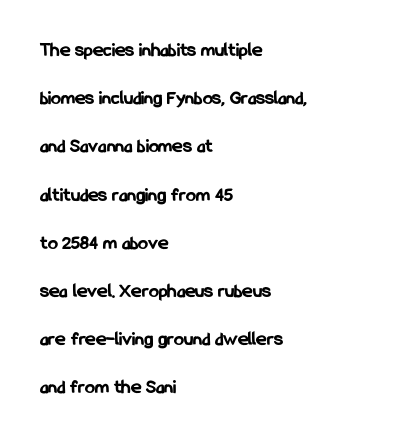
The image shows 20 px bold type, upright; set left-aligned, loose line spacing (2.41x), normal letter spacing, not underlined.
